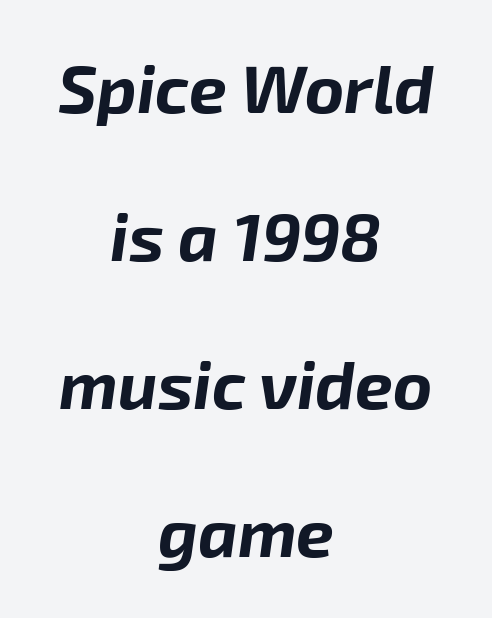
{"italic": "yes", "lean": "right", "slant_degrees": 8, "bold": "yes", "weight": "bold", "width": "normal", "stroke_contrast": "low", "x_height": "medium", "monospaced": "no", "underline": "no", "align": "center", "line_spacing": "loose", "line_spacing_ratio": 2.21, "letter_spacing": "normal", "letter_spacing_em": 0.0, "glyph_px": 67}
